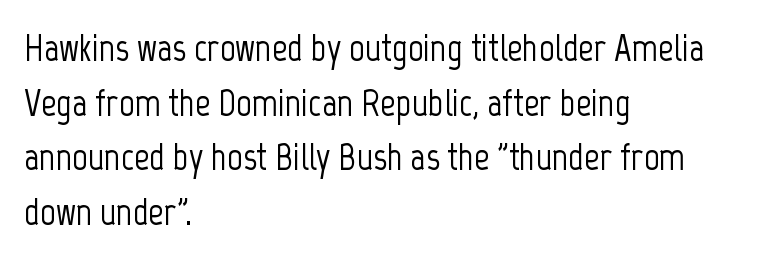
The image shows 38 px condensed sans-serif type, upright; set left-aligned, normal line spacing (1.44x), normal letter spacing, not underlined; low stroke contrast and a medium x-height.
